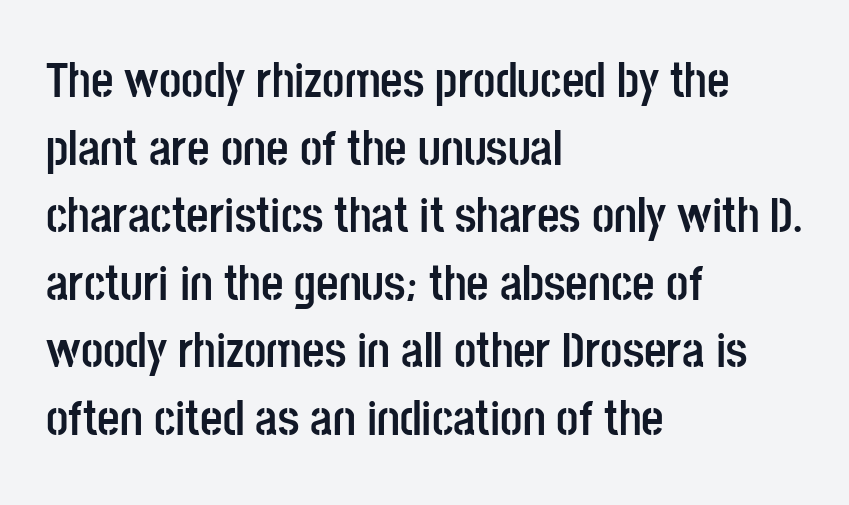
The image shows 49 px semibold, condensed sans-serif type, upright; set left-aligned, normal line spacing (1.38x), normal letter spacing, not underlined; low stroke contrast and a large x-height.
